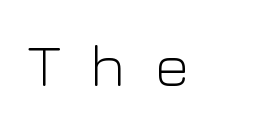
The image shows 60 px light sans-serif type, upright; set unusually wide letter spacing (+0.48 em), not underlined; low stroke contrast and a medium x-height.
